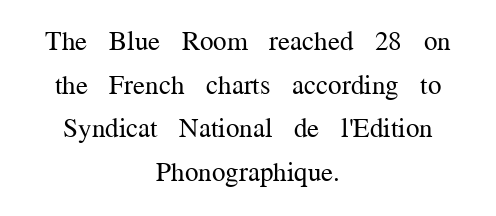
The image shows 27 px text type, upright; set centered, normal line spacing (1.62x), normal letter spacing, not underlined.
